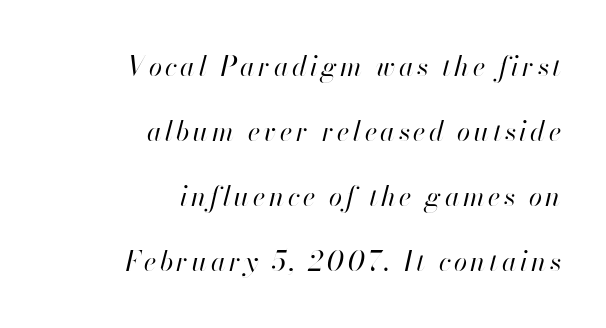
Q: Is the text bold? A: No.
Q: Is the text italic (slanted)? A: Yes, it leans right by about 13 degrees.
Q: Is the text underlined? A: No.
Q: How is the paragraph aligned? A: Right-aligned.
Q: Is the spacing between lines tight, normal or loose? A: Loose.
